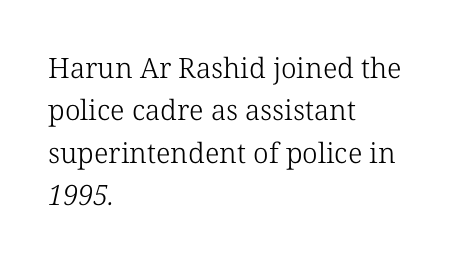
The image shows 28 px light serif type; set left-aligned, normal line spacing (1.51x), normal letter spacing, not underlined; low stroke contrast and a medium x-height.
